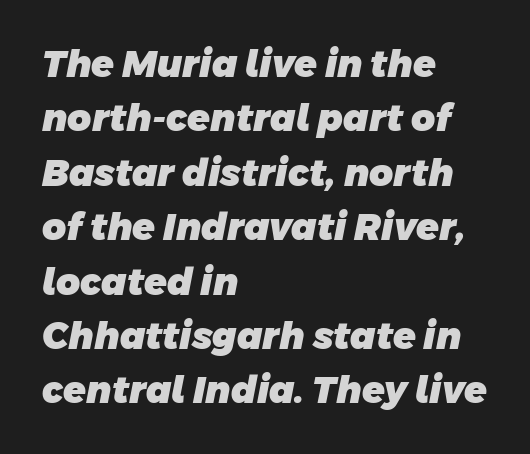
{"serif": "no", "bold": "yes", "weight": "heavy", "width": "normal", "stroke_contrast": "low", "x_height": "large", "monospaced": "no", "underline": "no", "align": "left", "line_spacing": "normal", "line_spacing_ratio": 1.47, "letter_spacing": "normal", "letter_spacing_em": 0.0, "glyph_px": 37}
